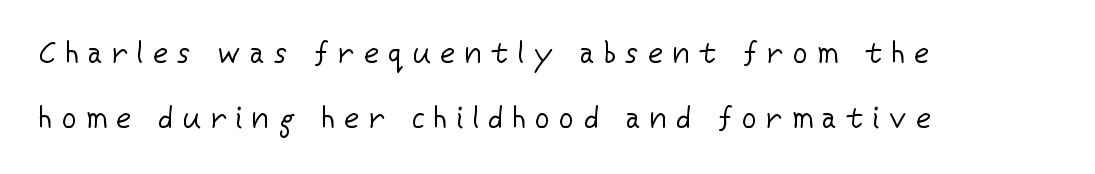
This is roman type, the default non-slanted kind. The zone under the glyphs is completely vacant. Vertical spacing — loose. Note the varied advance widths — an 'i' is clearly narrower than an 'm'. Reading down the block, your eye returns to a fixed left position each line. The face used here is rendered with a markedly widened letterfit.
